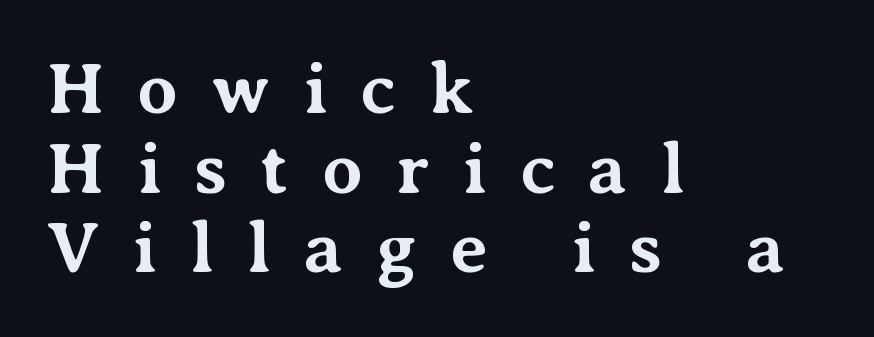
{"serif": "yes", "italic": "no", "bold": "yes", "weight": "bold", "width": "normal", "stroke_contrast": "medium", "x_height": "medium", "monospaced": "no", "underline": "no", "align": "left", "line_spacing": "tight", "line_spacing_ratio": 1.09, "letter_spacing": "wide", "letter_spacing_em": 0.45, "glyph_px": 73}
